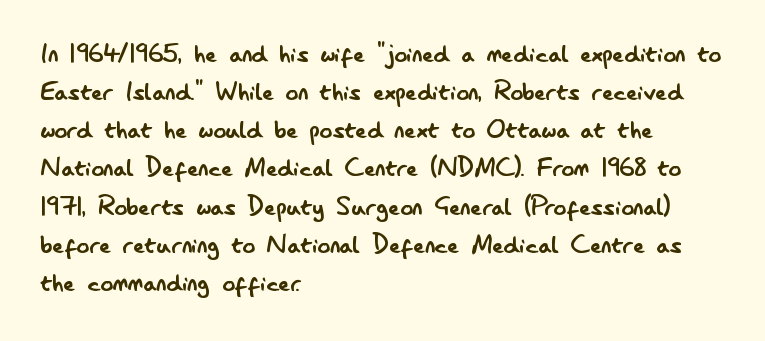
The letters stand upright; this is a roman face. Caption: standard tracking, unaltered. Is this a fixed-width face? No — the glyphs have proportional, varying widths. Compared with a centered layout, this one pins lines to the left instead. Weight: not bold — regular or lighter. Quick note: underline off.
